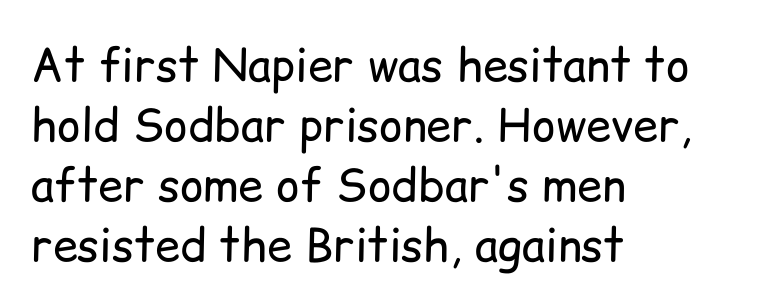
The image shows 45 px regular-weight sans-serif type, upright; set left-aligned, normal line spacing (1.33x), normal letter spacing, not underlined; low stroke contrast and a medium x-height.
